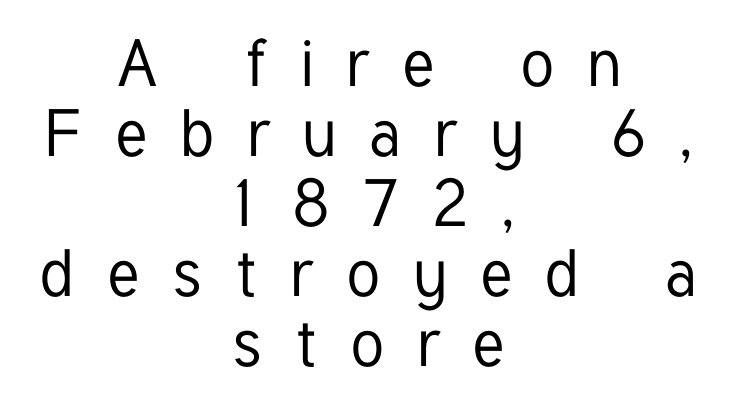
The image shows 66 px condensed sans-serif type, upright; set centered, tight line spacing (1.06x), unusually wide letter spacing (+0.5 em), not underlined; low stroke contrast and a medium x-height.
